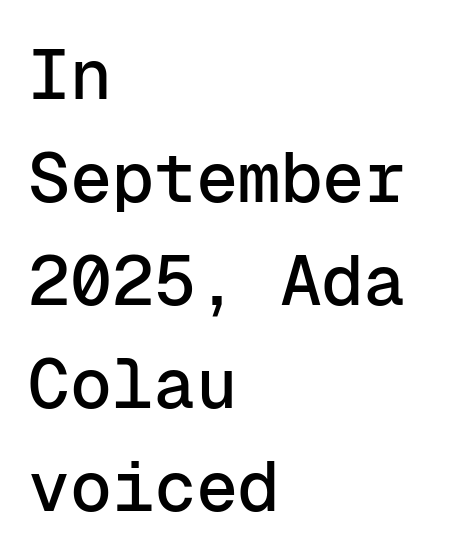
The image shows 70 px sans-serif type, upright, monospaced; set left-aligned, normal line spacing (1.47x), normal letter spacing, not underlined; low stroke contrast and a medium x-height.
